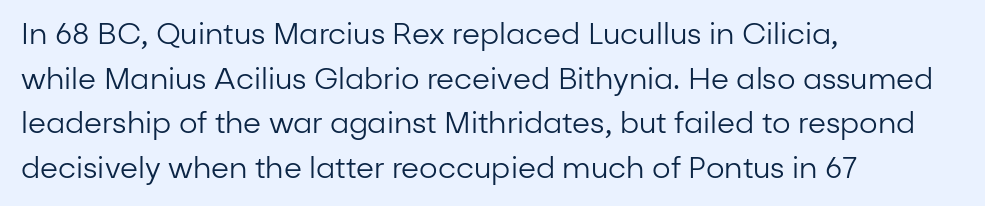
You could not count columns in this text — the font is proportionally spaced. The space directly below the letters is spotless. Compared with a centered layout, this one pins lines to the left instead. The font family rendered here belongs to the sans-serif group.
